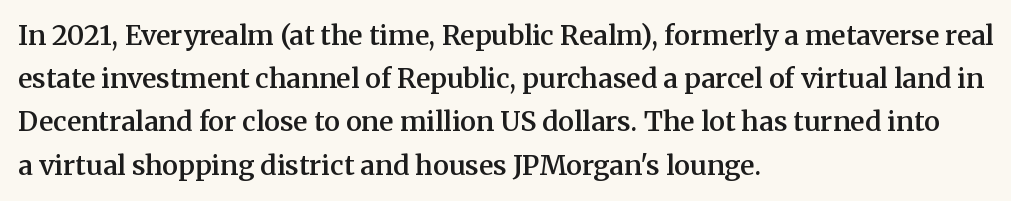
Letter spacing: default. The rendering uses a semibold face; strokes are thickened but not to full bold. Visually the block forms a straight wall on the left and a jagged coastline on the right. The foot of each line stays bare and open.
